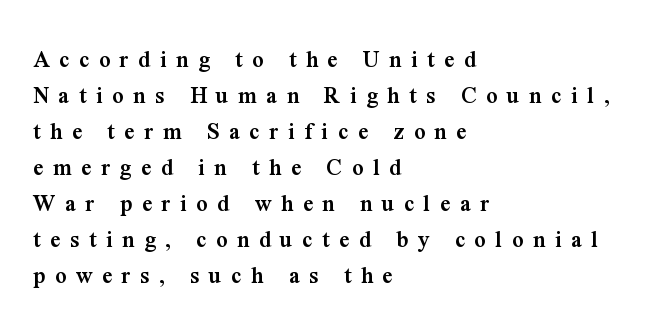
The image shows 25 px text type, upright; set left-aligned, normal line spacing (1.44x), unusually wide letter spacing (+0.38 em), not underlined.
